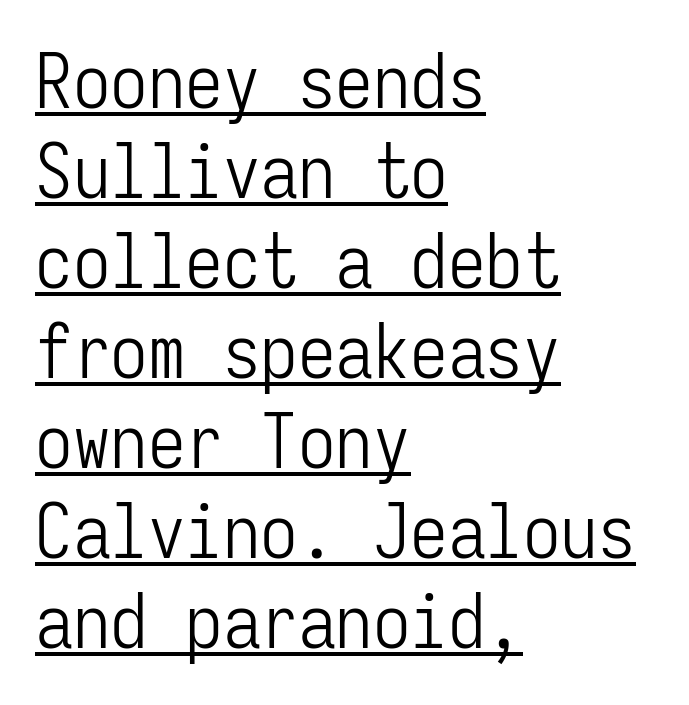
{"serif": "no", "italic": "no", "bold": "no", "weight": "light", "width": "condensed", "stroke_contrast": "low", "x_height": "medium", "monospaced": "yes", "underline": "yes", "align": "left", "line_spacing_ratio": 1.2, "letter_spacing": "normal", "letter_spacing_em": 0.0, "glyph_px": 75}
